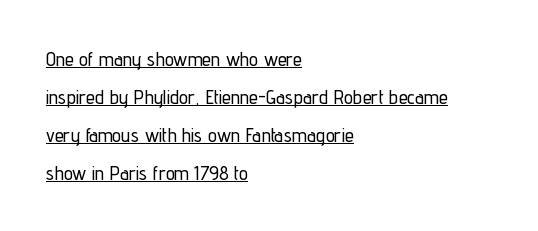
Q: Is the text italic (slanted)? A: No, it is upright.
Q: Is the text underlined? A: Yes.
Q: How is the paragraph aligned? A: Left-aligned.
Q: Is the spacing between letters normal or unusually wide? A: Normal.
Q: Is the spacing between lines tight, normal or loose? A: Loose.
